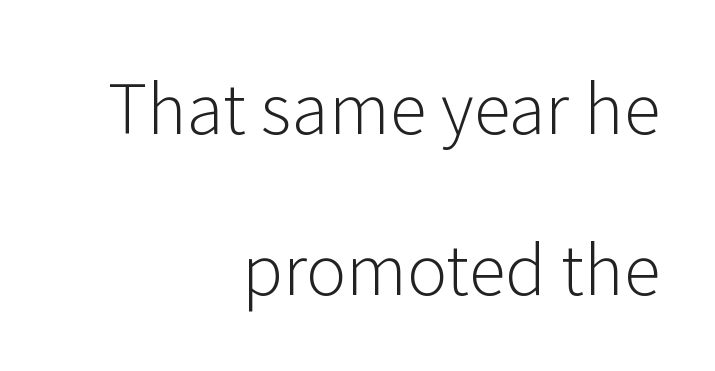
Here the glyphs are tracked normally, forming tight word shapes. Quick note: underline off. Varying glyph widths throughout — classic text-font behaviour. The rendering anchors every line to the right-hand side.
